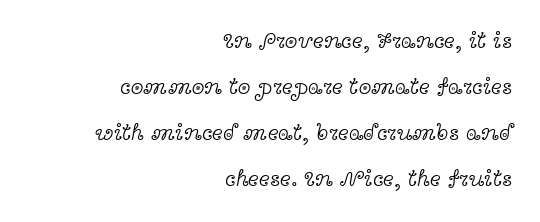
Does extra space separate the letters? No, they use regular spacing. A great deal of white space separates one row of letters from the next. Descender tails drop into unmarked territory. Posture: upright roman. The strokes carry an ordinary text weight at most.
